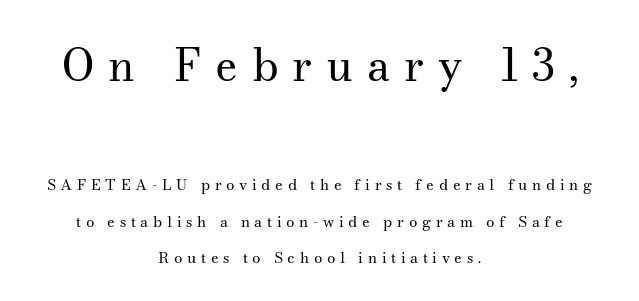
The image shows 44 px regular-weight serif type, upright; set centered, loose line spacing (2.43x), unusually wide letter spacing (+0.31 em), not underlined; the first (top) block is 2.93x larger; medium stroke contrast and a small x-height.
